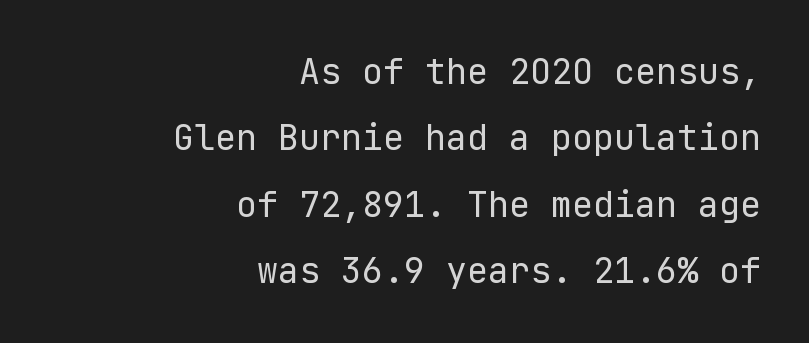
The image shows 35 px regular-weight sans-serif type, upright; set right-aligned, loose line spacing (1.9x), normal letter spacing, not underlined; low stroke contrast and a medium x-height.
